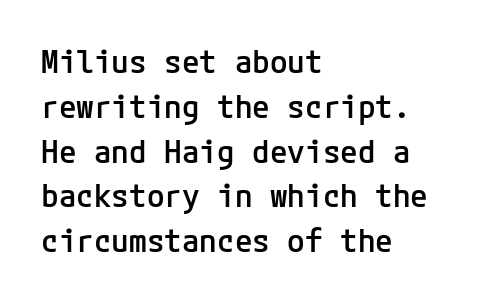
Q: Is the text bold? A: Semi-bold.
Q: Is the text italic (slanted)? A: No, it is upright.
Q: Is the typeface a serif or a sans-serif typeface? A: Sans-serif.
Q: Is the text underlined? A: No.
Q: How is the paragraph aligned? A: Left-aligned.
Q: Is the spacing between letters normal or unusually wide? A: Normal.
Q: Is the spacing between lines tight, normal or loose? A: Normal.
Q: Width (condensed, normal, or wide)? A: Normal.
Q: Stroke contrast? A: Low.
Q: x-height? A: Medium.
